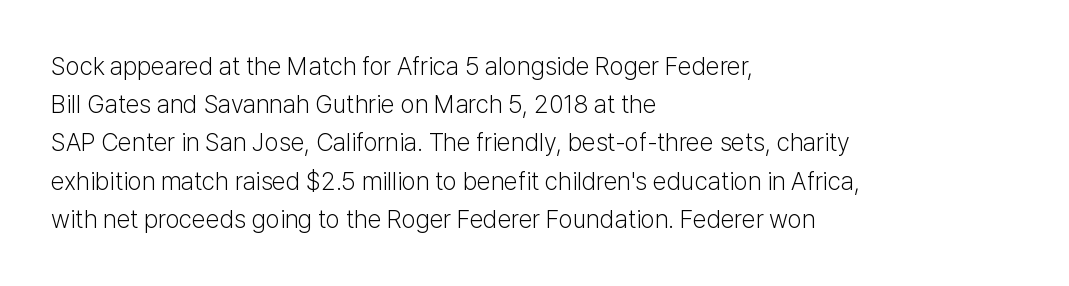
{"italic": "no", "bold": "no", "underline": "no", "align": "left", "line_spacing": "normal", "line_spacing_ratio": 1.53, "letter_spacing": "normal", "letter_spacing_em": 0.0, "glyph_px": 25}
